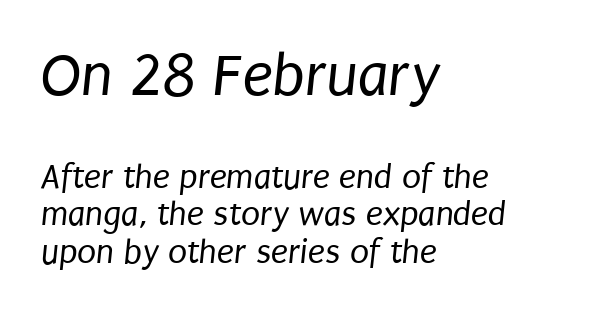
Looks like regular typesetting: each glyph gets only the width it needs. Is this a sans? Yes — the strokes have no serifs. Stems and bowls with no extra thickness — not bold. The designer dialed line spacing down below the default. Compared with typical body copy, the letter spacing here is the same. The rendering shrinks the type as you move from the upper chunk to the lower.
